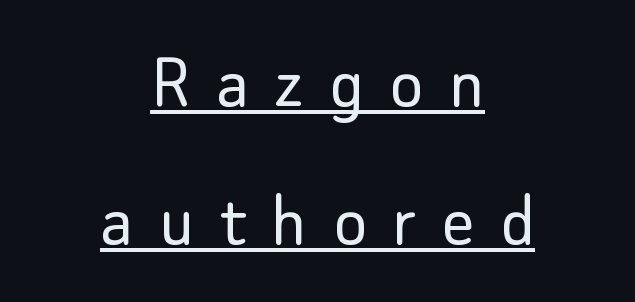
Is the block centered? Yes — each line is placed symmetrically about the middle. Weight: regular or lighter. Honestly, the underline is the first thing you notice here. Spacing between characters has been opened up far beyond the box default.
